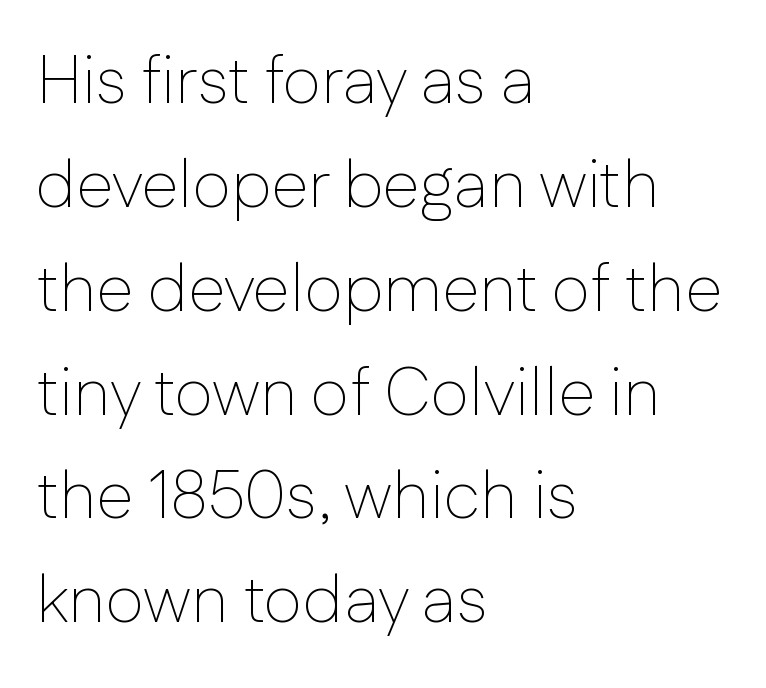
The image shows 67 px thin sans-serif type, upright; set left-aligned, normal line spacing (1.55x), normal letter spacing, not underlined; low stroke contrast and a medium x-height.
